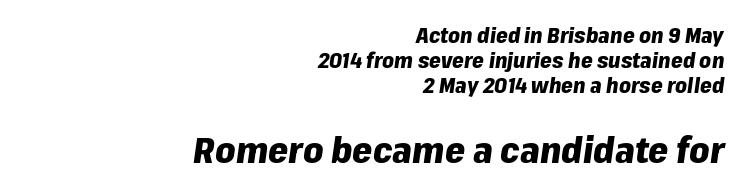
{"italic": "yes", "lean": "right", "slant_degrees": 8, "bold": "yes", "weight": "heavy", "width": "normal", "stroke_contrast": "low", "x_height": "medium", "monospaced": "no", "underline": "no", "align": "right", "line_spacing_ratio": 1.2, "letter_spacing": "normal", "letter_spacing_em": 0.0, "larger_block": "second", "size_ratio": 1.71, "glyph_px": 36}
